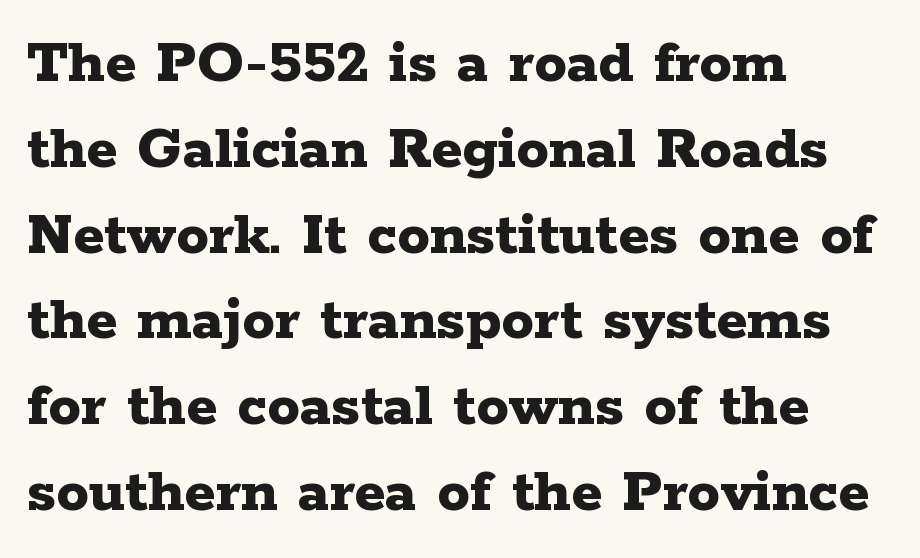
The image shows 65 px bold, wide serif type, upright; set left-aligned, normal line spacing (1.32x), normal letter spacing, not underlined; low stroke contrast and a medium x-height.
